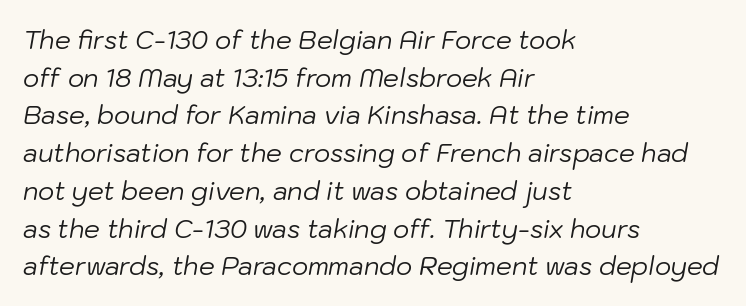
Q: Is the text bold? A: No.
Q: Is the text italic (slanted)? A: Yes, it leans right by about 10 degrees.
Q: Is the text underlined? A: No.
Q: How is the paragraph aligned? A: Left-aligned.
Q: Is the spacing between letters normal or unusually wide? A: Normal.
Q: Is the spacing between lines tight, normal or loose? A: Normal.
